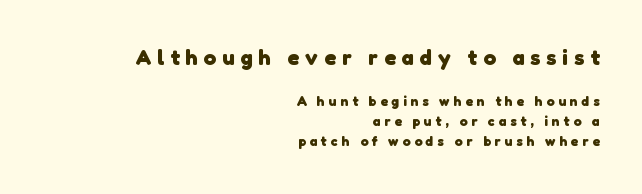
Every row of glyphs terminates at an identical x-position on the right. Heft: maximum for text — a bold. Block one is the big one; block two sits smaller underneath. Look at the tracking — it's clearly loosened, letters drifting apart.
